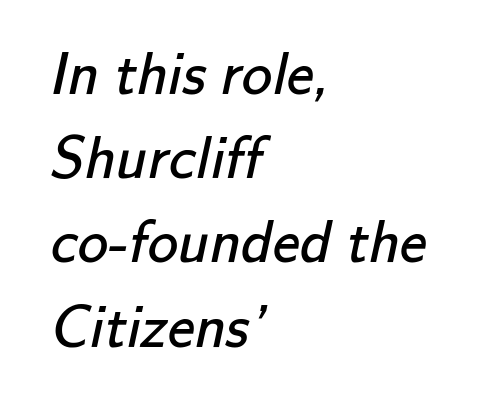
{"serif": "no", "bold": "no", "weight": "regular", "width": "normal", "stroke_contrast": "low", "x_height": "small", "monospaced": "no", "underline": "no", "align": "left", "line_spacing": "normal", "line_spacing_ratio": 1.38, "letter_spacing": "normal", "letter_spacing_em": 0.0, "glyph_px": 61}
